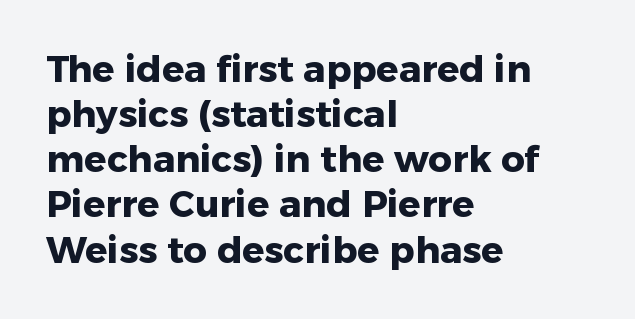
{"serif": "no", "italic": "no", "bold": "yes", "weight": "heavy", "width": "normal", "stroke_contrast": "low", "x_height": "medium", "monospaced": "no", "underline": "no", "align": "left", "line_spacing_ratio": 1.22, "letter_spacing": "normal", "letter_spacing_em": 0.0, "glyph_px": 37}
